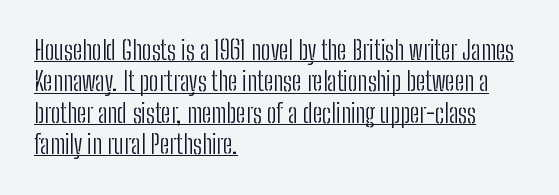
The letters stand straight up with perfectly vertical stems. Weight class: somewhere from thin through regular. This sample carries an underscore along the baseline area. The type is set solid horizontally, with unmodified tracking.
